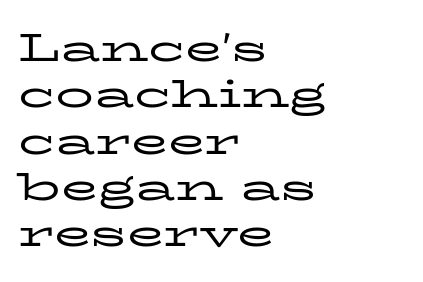
Q: Is the text bold? A: No.
Q: Is the text italic (slanted)? A: No, it is upright.
Q: Is the typeface a serif or a sans-serif typeface? A: Serif.
Q: Is the text underlined? A: No.
Q: How is the paragraph aligned? A: Left-aligned.
Q: Is the spacing between letters normal or unusually wide? A: Normal.
Q: Width (condensed, normal, or wide)? A: Wide.
Q: Stroke contrast? A: Low.
Q: x-height? A: Medium.
Q: Monospaced? A: No.
